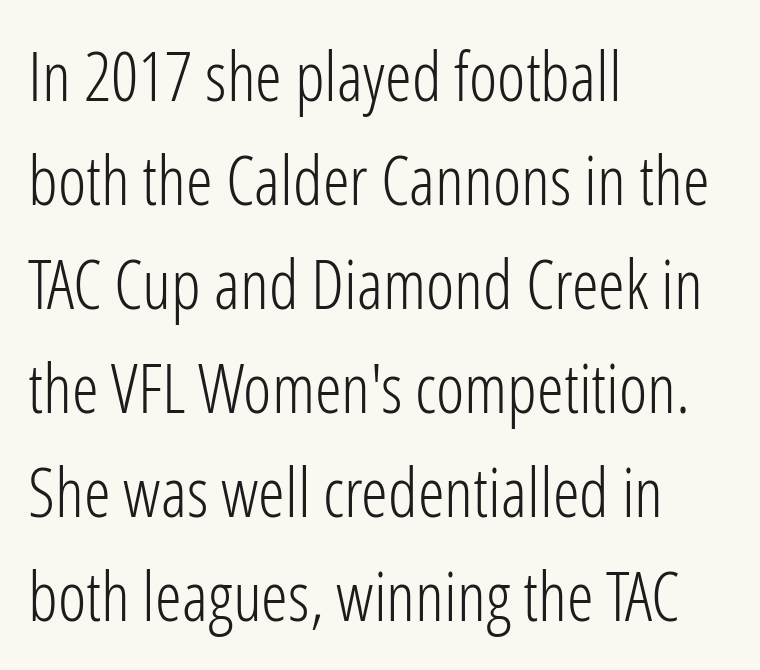
Caption: multi-line text, flush left, ragged right. Students, observe: this is what conventionally led text looks like. You could not count columns in this text — the font is proportionally spaced. Regarding serifs, this sample does without them. Stroke mass is kept to a normal reading level or below.
